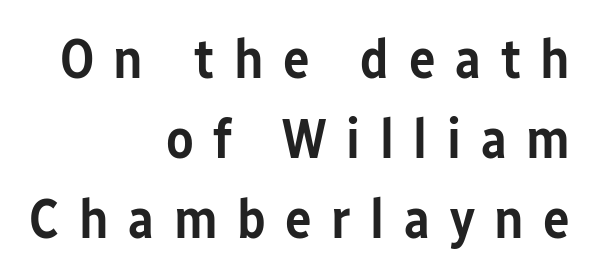
{"serif": "no", "italic": "no", "bold": "semi", "weight": "semibold", "width": "condensed", "stroke_contrast": "low", "x_height": "medium", "monospaced": "no", "underline": "no", "align": "right", "line_spacing": "normal", "line_spacing_ratio": 1.43, "letter_spacing": "wide", "letter_spacing_em": 0.35, "glyph_px": 56}
